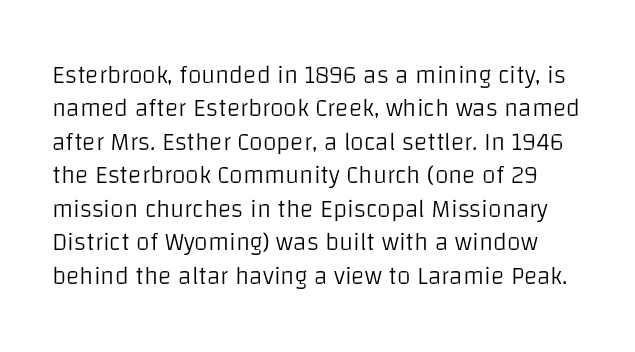
The image shows 25 px text type, upright; set normal line spacing (1.34x), normal letter spacing, not underlined.
